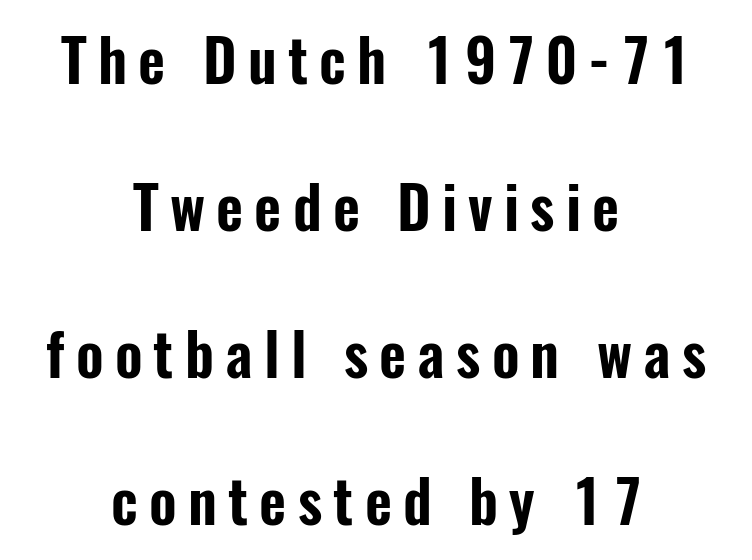
Q: Is the text italic (slanted)? A: No, it is upright.
Q: Is the typeface a serif or a sans-serif typeface? A: Sans-serif.
Q: Is the text underlined? A: No.
Q: How is the paragraph aligned? A: Centered.
Q: Is the spacing between lines tight, normal or loose? A: Loose.
Q: Width (condensed, normal, or wide)? A: Condensed.
Q: Stroke contrast? A: Low.
Q: x-height? A: Medium.
Q: Monospaced? A: No.
